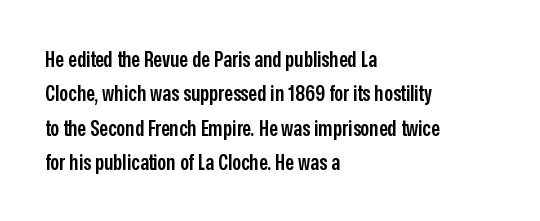
The lines in this sample share a left origin and differ only in where they stop. Firm but not heavy-handed strokes: this text is semibold. A typesetter would call this leading conventional body-copy spacing. Decoration check: the copy has no underline. There is no visible air inserted between adjacent glyphs. Ordinary non-slanted type is in use.
